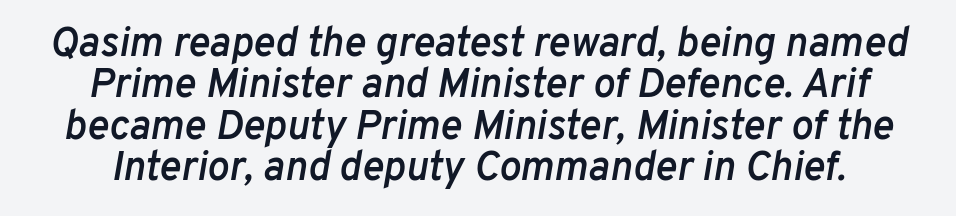
The image shows 41 px semibold type, italic (leaning right); set centered, tight line spacing (1.01x), normal letter spacing, not underlined; low stroke contrast and a medium x-height.
